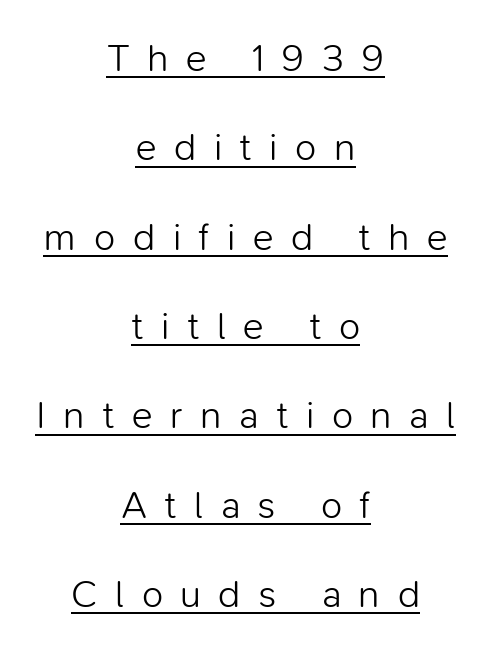
In CSS terms this would be text-align: center. Regarding leading, the lines here are spaced well apart. The rendering inserts visible extra space after every character. This is roman type, the default non-slanted kind. Underlining? Definitely there.
